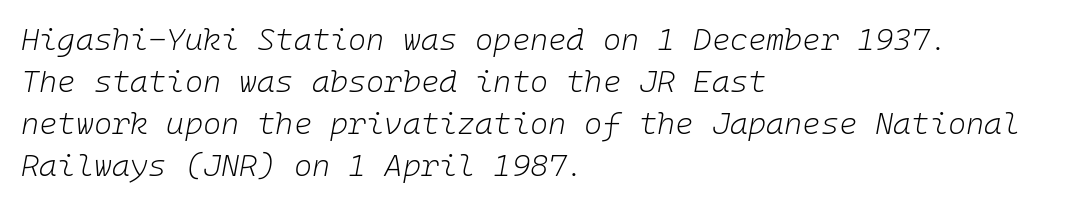
Q: Is the text bold? A: No.
Q: Is the text italic (slanted)? A: Yes, it leans right by about 10 degrees.
Q: Is the text underlined? A: No.
Q: How is the paragraph aligned? A: Left-aligned.
Q: Is the spacing between letters normal or unusually wide? A: Normal.
Q: Is the spacing between lines tight, normal or loose? A: Normal.
Q: Width (condensed, normal, or wide)? A: Normal.
Q: Stroke contrast? A: Low.
Q: x-height? A: Medium.
Q: Monospaced? A: Yes.
